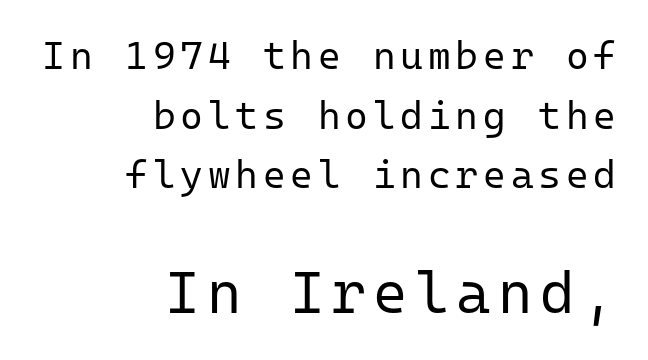
Q: Is the text bold? A: No.
Q: Is the text italic (slanted)? A: No, it is upright.
Q: Is the typeface a serif or a sans-serif typeface? A: Sans-serif.
Q: Is the text underlined? A: No.
Q: How is the paragraph aligned? A: Right-aligned.
Q: Is the spacing between lines tight, normal or loose? A: Normal.
Q: Which block of text is set in a larger size, the first (top) or the second (bottom)? A: The second (bottom) one.
Q: Width (condensed, normal, or wide)? A: Normal.
Q: Stroke contrast? A: Low.
Q: x-height? A: Medium.
Q: Monospaced? A: Yes.
